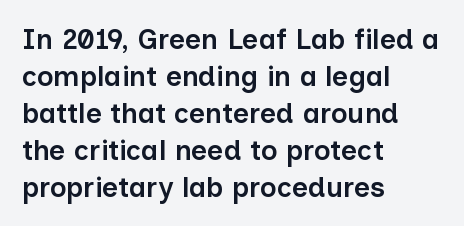
{"serif": "no", "italic": "no", "bold": "semi", "weight": "semibold", "width": "normal", "stroke_contrast": "low", "x_height": "medium", "monospaced": "no", "underline": "no", "align": "left", "line_spacing": "normal", "line_spacing_ratio": 1.32, "letter_spacing": "normal", "letter_spacing_em": 0.0, "glyph_px": 28}
